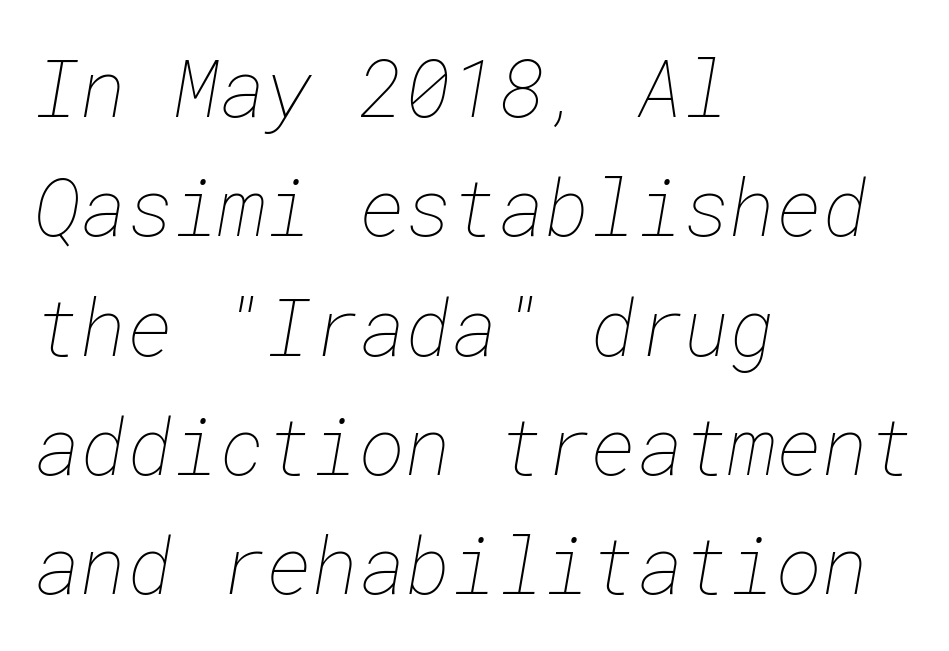
Q: Is the text bold? A: No.
Q: Is the text underlined? A: No.
Q: How is the paragraph aligned? A: Left-aligned.
Q: Is the spacing between letters normal or unusually wide? A: Normal.
Q: Is the spacing between lines tight, normal or loose? A: Normal.
Q: Width (condensed, normal, or wide)? A: Normal.
Q: Stroke contrast? A: Low.
Q: x-height? A: Medium.
